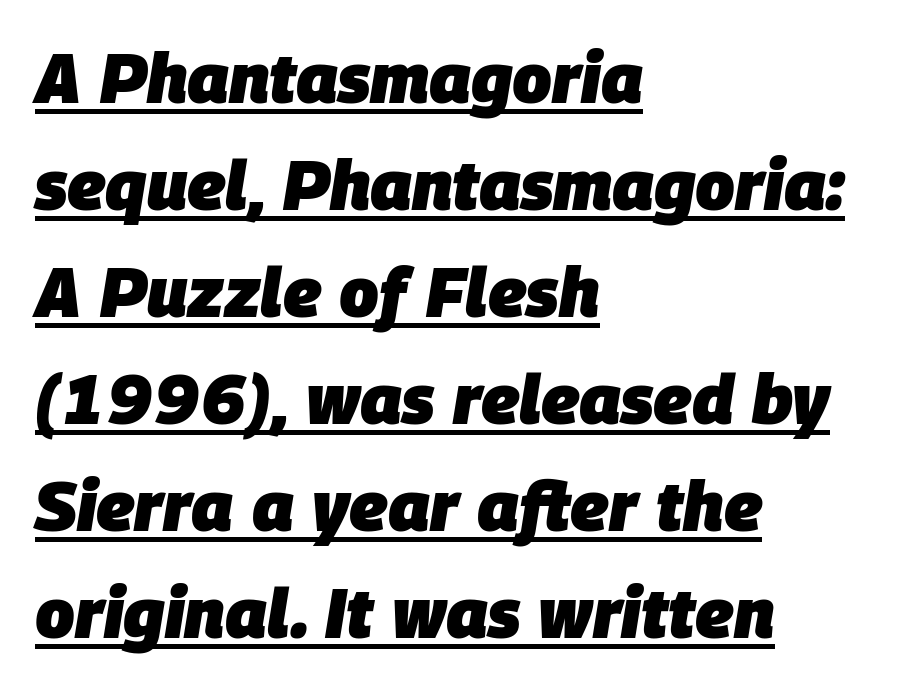
The image shows 70 px heavy type, italic (leaning right); set left-aligned, normal line spacing (1.53x), normal letter spacing, underlined; low stroke contrast and a large x-height.
